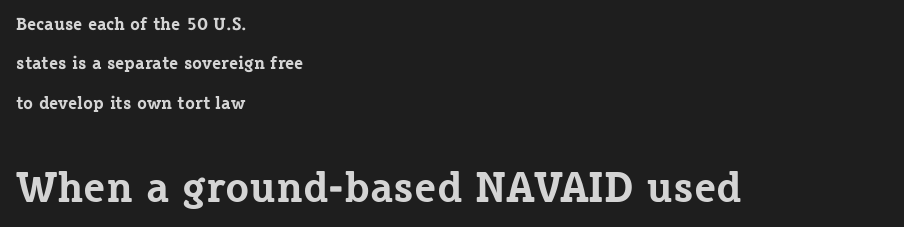
The image shows 44 px bold serif type, upright; set left-aligned, loose line spacing (2.19x), normal letter spacing, not underlined; the second (bottom) block is 2.44x larger; low stroke contrast and a medium x-height.
